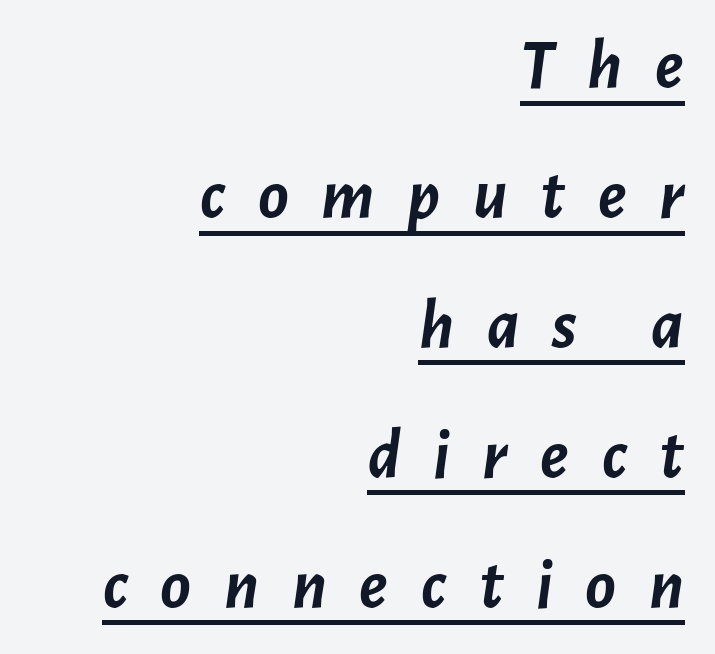
The image shows 71 px semibold type, italic (leaning right); set right-aligned, line spacing 1.83x, unusually wide letter spacing (+0.46 em), underlined; low stroke contrast and a medium x-height.
